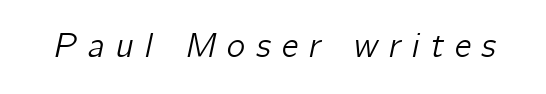
{"italic": "yes", "lean": "right", "slant_degrees": 12, "width": "normal", "stroke_contrast": "low", "x_height": "medium", "monospaced": "no", "underline": "no", "letter_spacing": "wide", "letter_spacing_em": 0.31, "glyph_px": 35}
